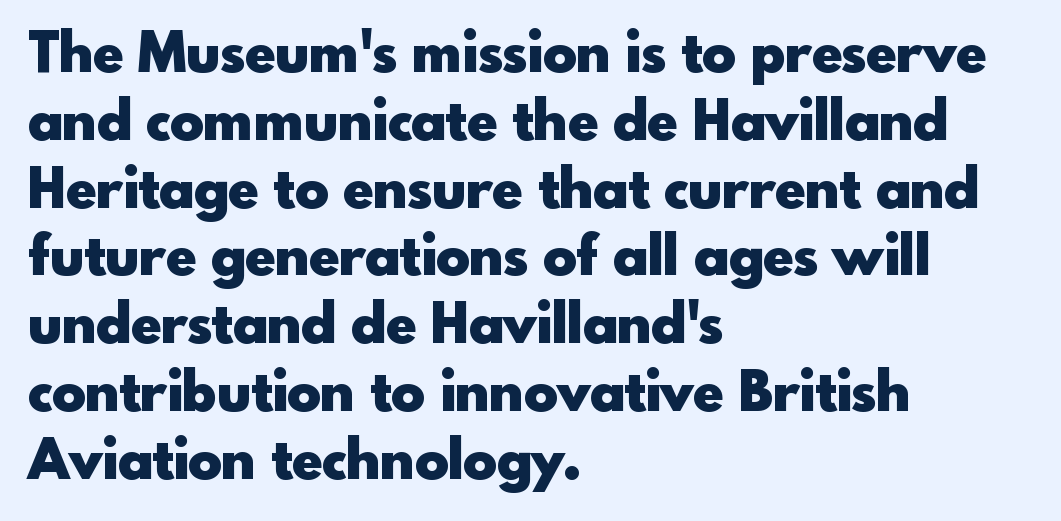
{"serif": "no", "italic": "no", "bold": "yes", "weight": "heavy", "width": "normal", "x_height": "small", "monospaced": "no", "underline": "no", "align": "left", "line_spacing_ratio": 1.21, "letter_spacing": "normal", "letter_spacing_em": 0.0, "glyph_px": 56}
